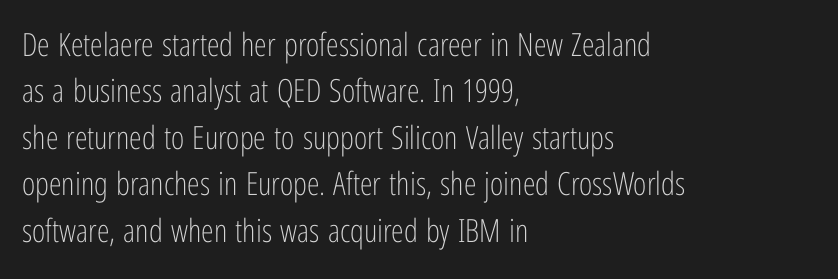
Visually the block forms a straight wall on the left and a jagged coastline on the right. Regarding leading, the lines here are spaced in the standard way. Tracking value appears to be zero — textbook default spacing. A roman cut, with each character standing at attention. On a weight scale, this lands at 450 or below.
